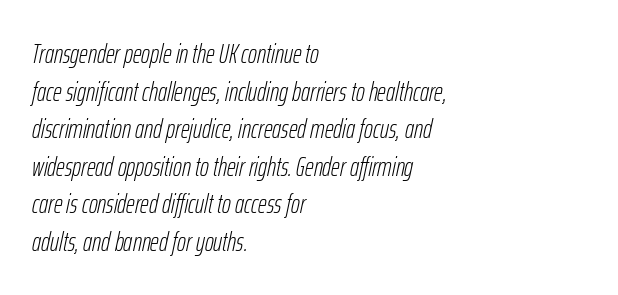
Q: Is the text bold? A: No.
Q: Is the text italic (slanted)? A: Yes, it leans right by about 12 degrees.
Q: Is the text underlined? A: No.
Q: How is the paragraph aligned? A: Left-aligned.
Q: Is the spacing between letters normal or unusually wide? A: Normal.
Q: Is the spacing between lines tight, normal or loose? A: Normal.
